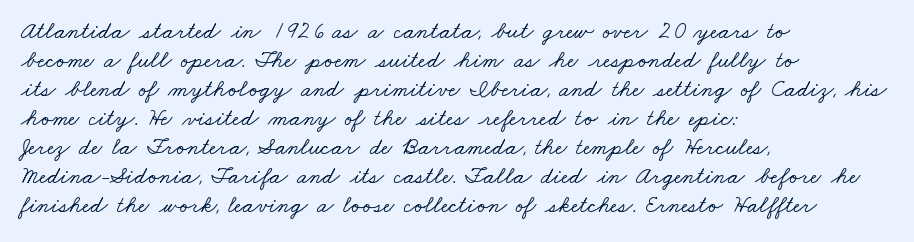
Q: Is the text underlined? A: No.
Q: How is the paragraph aligned? A: Left-aligned.
Q: Is the spacing between letters normal or unusually wide? A: Normal.
